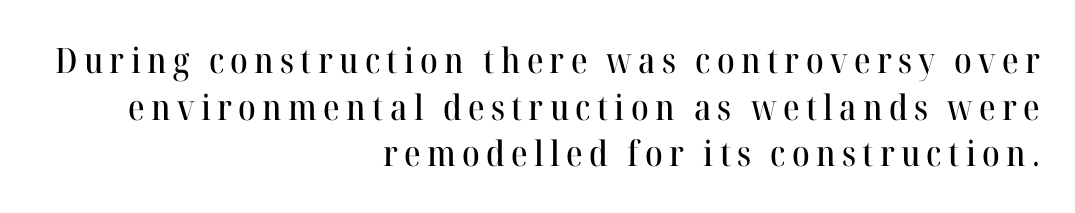
{"serif": "yes", "italic": "no", "width": "normal", "stroke_contrast": "high", "x_height": "medium", "monospaced": "no", "underline": "no", "align": "right", "line_spacing": "normal", "line_spacing_ratio": 1.33, "glyph_px": 35}
